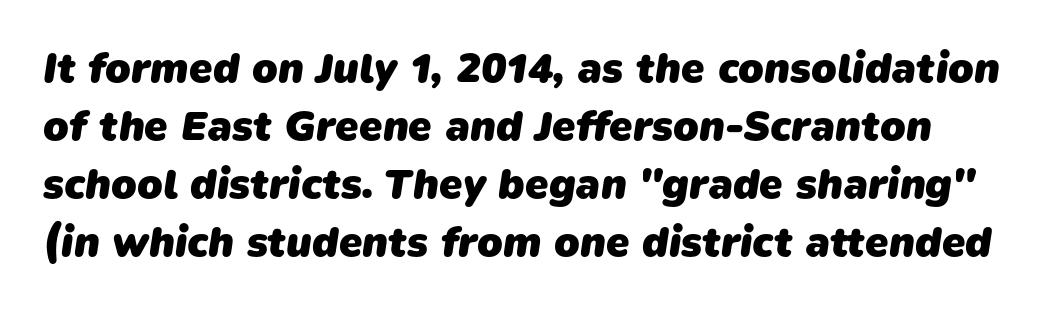
The image shows 42 px heavy sans-serif type; set normal line spacing (1.38x), normal letter spacing, not underlined; low stroke contrast and a medium x-height.
